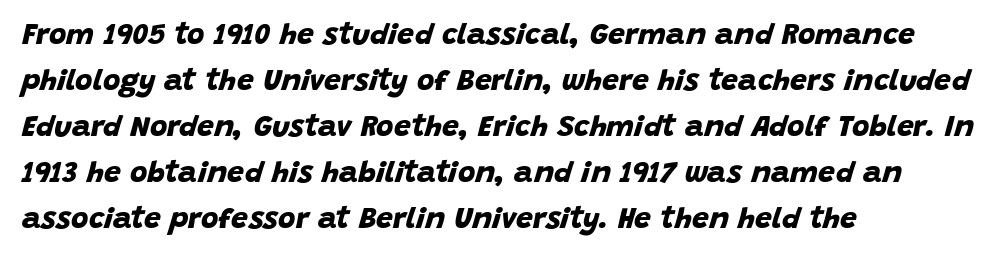
Q: Is the text bold? A: Yes.
Q: Is the typeface a serif or a sans-serif typeface? A: Sans-serif.
Q: Is the text underlined? A: No.
Q: How is the paragraph aligned? A: Left-aligned.
Q: Is the spacing between letters normal or unusually wide? A: Normal.
Q: Is the spacing between lines tight, normal or loose? A: Normal.
Q: Width (condensed, normal, or wide)? A: Normal.
Q: Stroke contrast? A: Low.
Q: x-height? A: Large.
Q: Monospaced? A: No.
